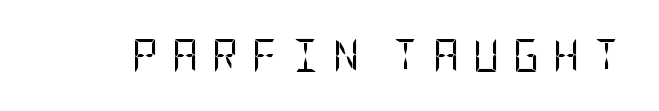
Q: Is the text bold? A: No.
Q: Is the text italic (slanted)? A: No, it is upright.
Q: Is the typeface a serif or a sans-serif typeface? A: Sans-serif.
Q: Is the text underlined? A: No.
Q: Is the spacing between letters normal or unusually wide? A: Unusually wide.
Q: Width (condensed, normal, or wide)? A: Condensed.
Q: Stroke contrast? A: Low.
Q: x-height? A: Large.
